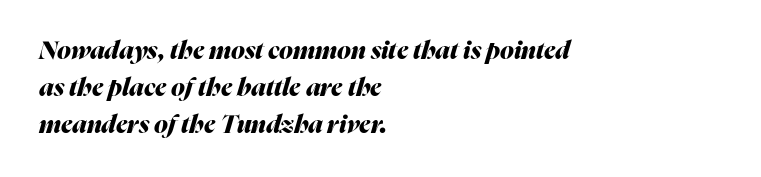
Q: Is the text bold? A: Yes.
Q: Is the text italic (slanted)? A: Yes, it leans right by about 16 degrees.
Q: Is the text underlined? A: No.
Q: How is the paragraph aligned? A: Left-aligned.
Q: Is the spacing between letters normal or unusually wide? A: Normal.
Q: Is the spacing between lines tight, normal or loose? A: Normal.
